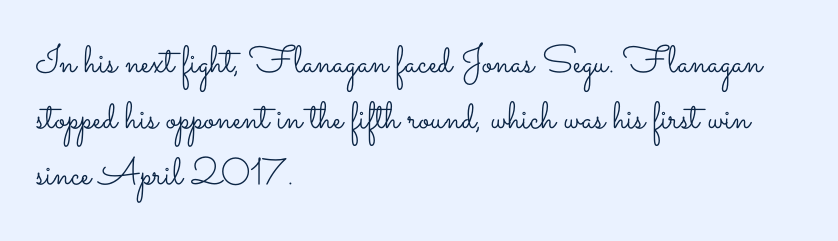
{"bold": "no", "weight": "light", "width": "wide", "stroke_contrast": "low", "x_height": "small", "monospaced": "no", "underline": "no", "align": "left", "line_spacing": "normal", "line_spacing_ratio": 1.47, "letter_spacing": "normal", "letter_spacing_em": 0.0, "glyph_px": 38}
